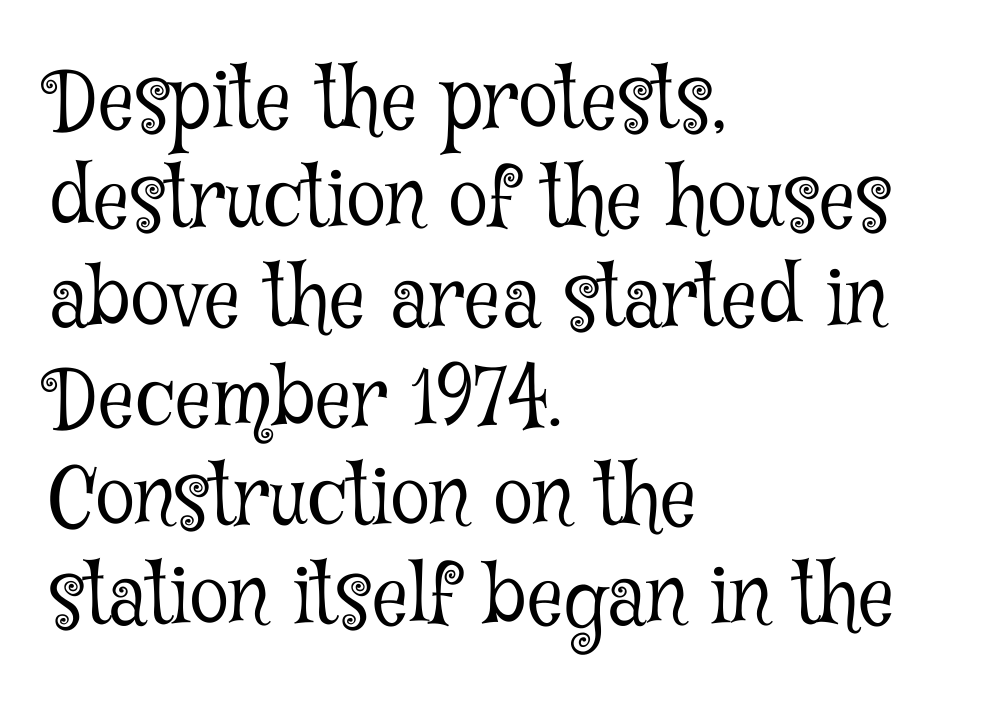
The image shows 80 px light, condensed serif type, upright; set left-aligned, line spacing 1.24x, normal letter spacing, not underlined; low stroke contrast and a medium x-height.
